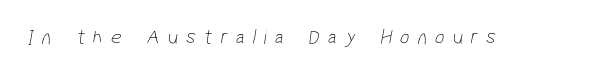
The image shows 21 px text type; set unusually wide letter spacing (+0.38 em), not underlined.
